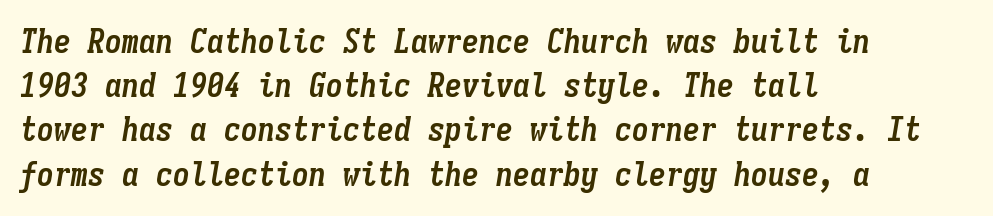
{"italic": "yes", "lean": "right", "slant_degrees": 9, "bold": "yes", "weight": "semibold", "width": "condensed", "stroke_contrast": "low", "x_height": "medium", "monospaced": "yes", "underline": "no", "align": "left", "line_spacing": "normal", "line_spacing_ratio": 1.3, "letter_spacing": "normal", "letter_spacing_em": 0.0, "glyph_px": 34}
